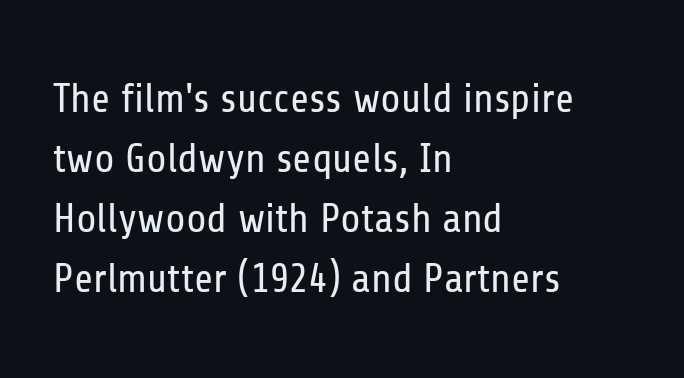
The image shows 41 px regular-weight, condensed sans-serif type, upright; set left-aligned, normal line spacing (1.46x), normal letter spacing, not underlined; low stroke contrast and a medium x-height.
